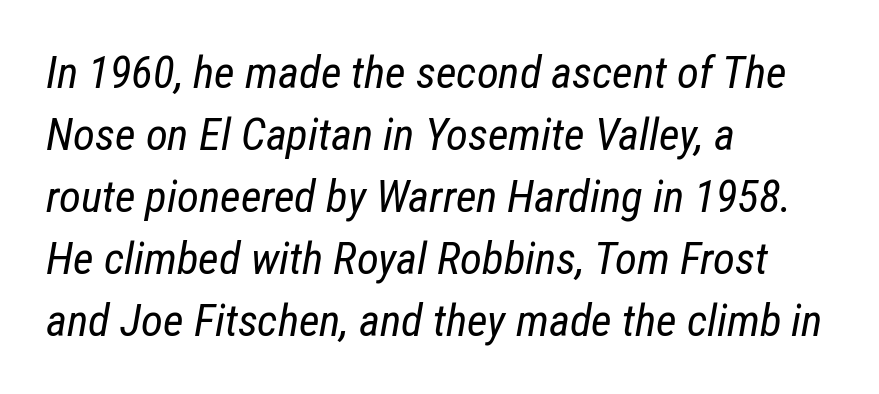
{"italic": "yes", "lean": "right", "slant_degrees": 12, "bold": "no", "weight": "regular", "width": "condensed", "stroke_contrast": "low", "x_height": "medium", "monospaced": "no", "underline": "no", "align": "left", "line_spacing": "normal", "line_spacing_ratio": 1.38, "letter_spacing": "normal", "letter_spacing_em": 0.0, "glyph_px": 45}
